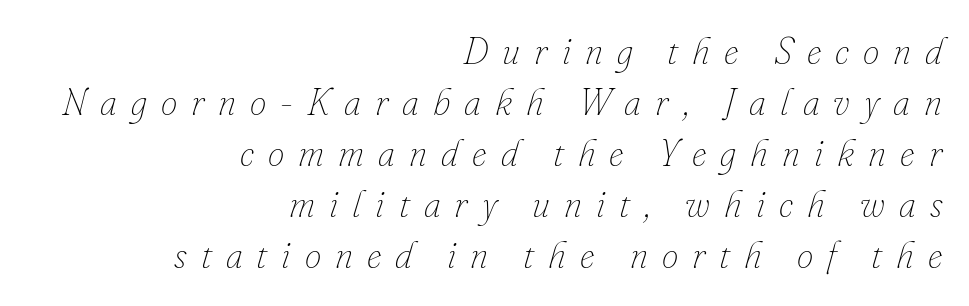
Q: Is the text bold? A: No.
Q: Is the text italic (slanted)? A: Yes, it leans right by about 16 degrees.
Q: Is the text underlined? A: No.
Q: How is the paragraph aligned? A: Right-aligned.
Q: Is the spacing between letters normal or unusually wide? A: Unusually wide.
Q: Is the spacing between lines tight, normal or loose? A: Normal.
Q: Width (condensed, normal, or wide)? A: Normal.
Q: Stroke contrast? A: Low.
Q: x-height? A: Small.
Q: Monospaced? A: No.
